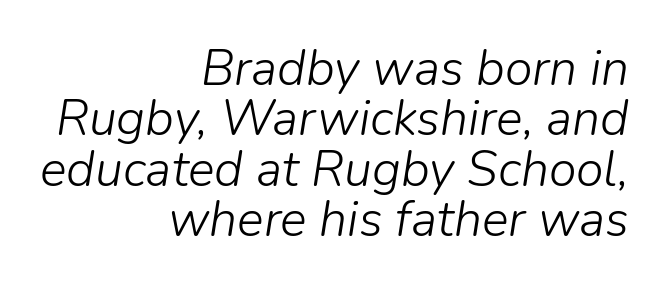
{"italic": "yes", "lean": "right", "slant_degrees": 9, "bold": "no", "weight": "light", "width": "normal", "stroke_contrast": "low", "x_height": "medium", "monospaced": "no", "underline": "no", "align": "right", "line_spacing": "tight", "line_spacing_ratio": 1.01, "letter_spacing": "normal", "letter_spacing_em": 0.0, "glyph_px": 50}
